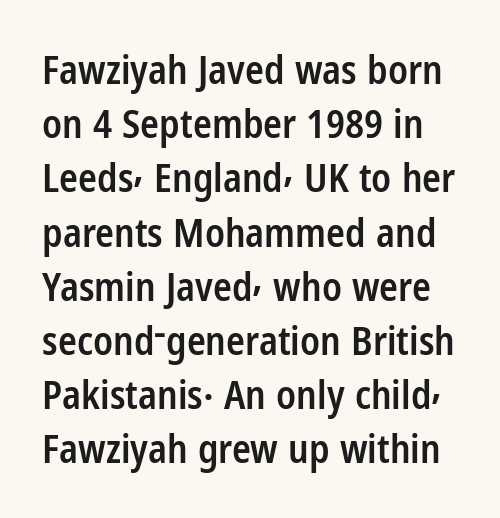
{"serif": "no", "italic": "no", "bold": "semi", "weight": "semibold", "width": "condensed", "stroke_contrast": "low", "x_height": "medium", "monospaced": "no", "underline": "no", "line_spacing": "normal", "line_spacing_ratio": 1.39, "letter_spacing": "normal", "letter_spacing_em": 0.0, "glyph_px": 39}
